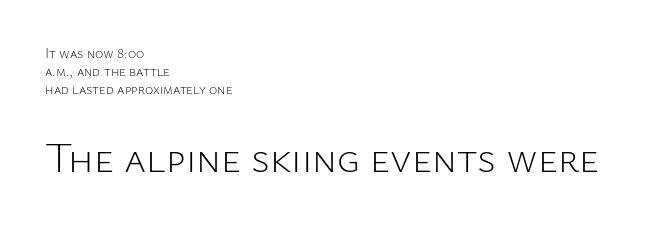
{"serif": "no", "italic": "no", "bold": "no", "weight": "light", "width": "normal", "stroke_contrast": "low", "x_height": "medium", "monospaced": "no", "underline": "no", "align": "left", "line_spacing": "normal", "line_spacing_ratio": 1.3, "letter_spacing": "normal", "letter_spacing_em": 0.0, "larger_block": "second", "size_ratio": 3.0, "glyph_px": 42}
